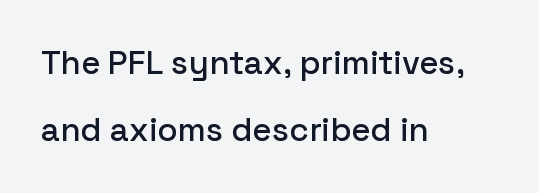
Q: Is the text italic (slanted)? A: No, it is upright.
Q: Is the typeface a serif or a sans-serif typeface? A: Sans-serif.
Q: Is the text underlined? A: No.
Q: How is the paragraph aligned? A: Left-aligned.
Q: Is the spacing between letters normal or unusually wide? A: Normal.
Q: Is the spacing between lines tight, normal or loose? A: Loose.
Q: Width (condensed, normal, or wide)? A: Normal.
Q: Stroke contrast? A: Low.
Q: x-height? A: Medium.
Q: Monospaced? A: No.
